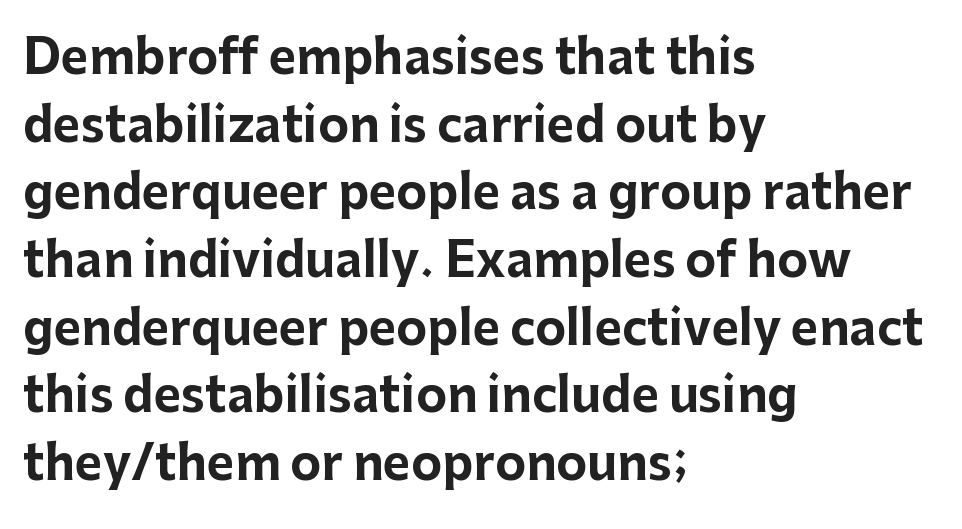
Q: Is the text bold? A: Yes.
Q: Is the text italic (slanted)? A: No, it is upright.
Q: Is the typeface a serif or a sans-serif typeface? A: Sans-serif.
Q: Is the text underlined? A: No.
Q: How is the paragraph aligned? A: Left-aligned.
Q: Is the spacing between letters normal or unusually wide? A: Normal.
Q: Is the spacing between lines tight, normal or loose? A: Normal.
Q: Width (condensed, normal, or wide)? A: Normal.
Q: Stroke contrast? A: Low.
Q: x-height? A: Medium.
Q: Monospaced? A: No.
